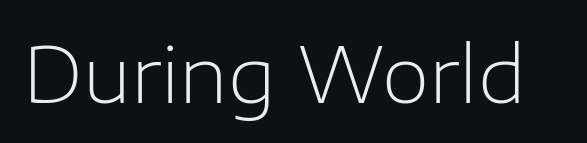
The passage shown has conventional tracking throughout. Each letter keeps its own natural width here, so spacing adapts to shape. Any mark beneath the type? The region is blank. Stroke thickness stays within the range of a standard reading face or lighter. In terms of letterform style, serifs are entirely absent. Nope, not italic — everything's standing straight.
